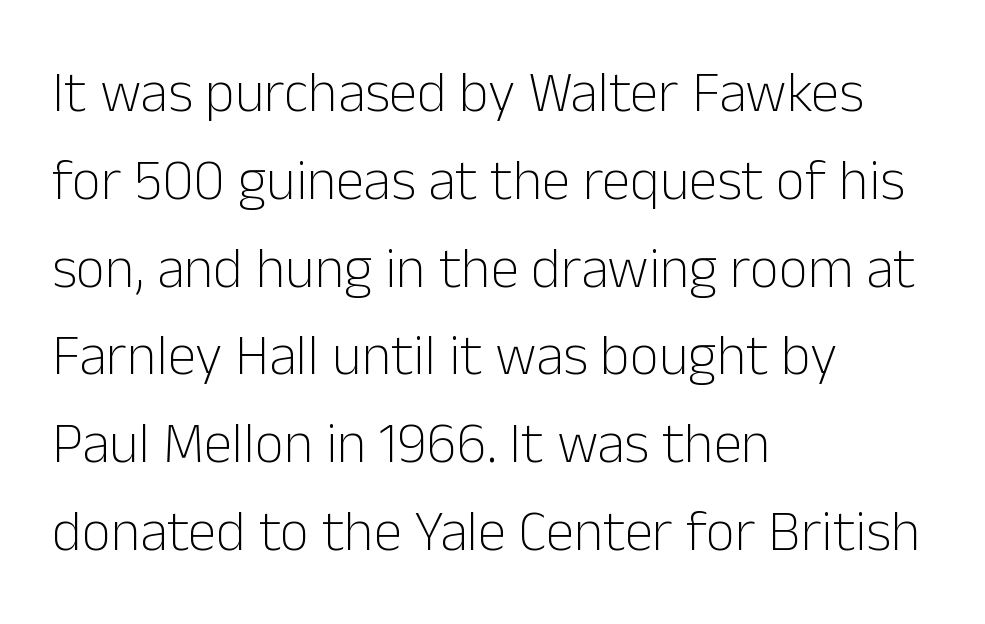
{"serif": "no", "italic": "no", "bold": "no", "weight": "light", "width": "normal", "stroke_contrast": "low", "x_height": "medium", "monospaced": "no", "underline": "no", "align": "left", "line_spacing": "normal", "line_spacing_ratio": 1.54, "letter_spacing": "normal", "letter_spacing_em": 0.0, "glyph_px": 57}
